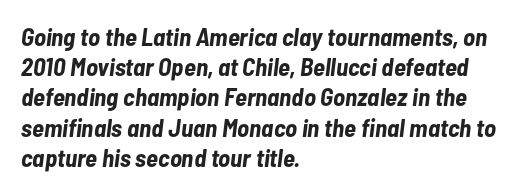
Q: Is the text bold? A: Yes.
Q: Is the text italic (slanted)? A: Yes, it leans right by about 7 degrees.
Q: Is the text underlined? A: No.
Q: How is the paragraph aligned? A: Left-aligned.
Q: Is the spacing between letters normal or unusually wide? A: Normal.
